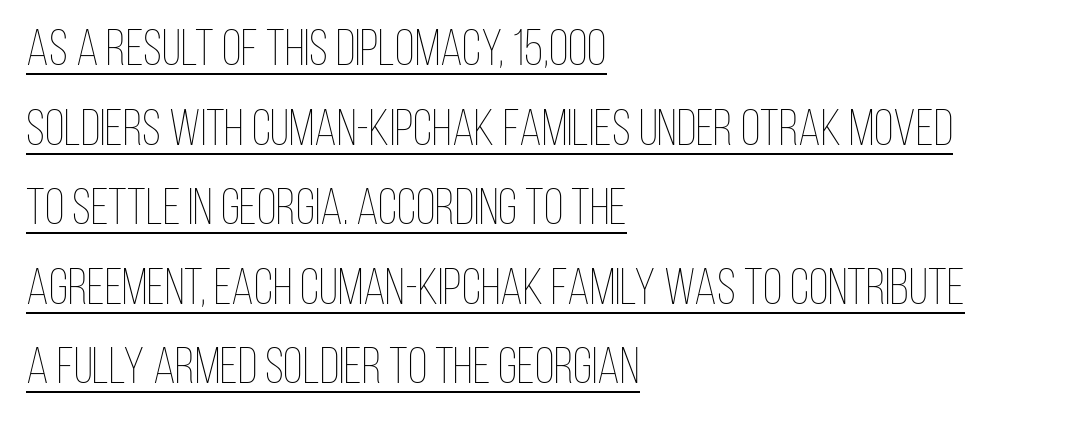
These lines were composed using upright roman letters. The weight would be labelled regular, book, light, or lighter still. The setting favours the left margin, as ordinary paragraphs usually do. Note the varied advance widths — an 'i' is clearly narrower than an 'm'. Underline: present. The rows are spaced the way most documents space them.
